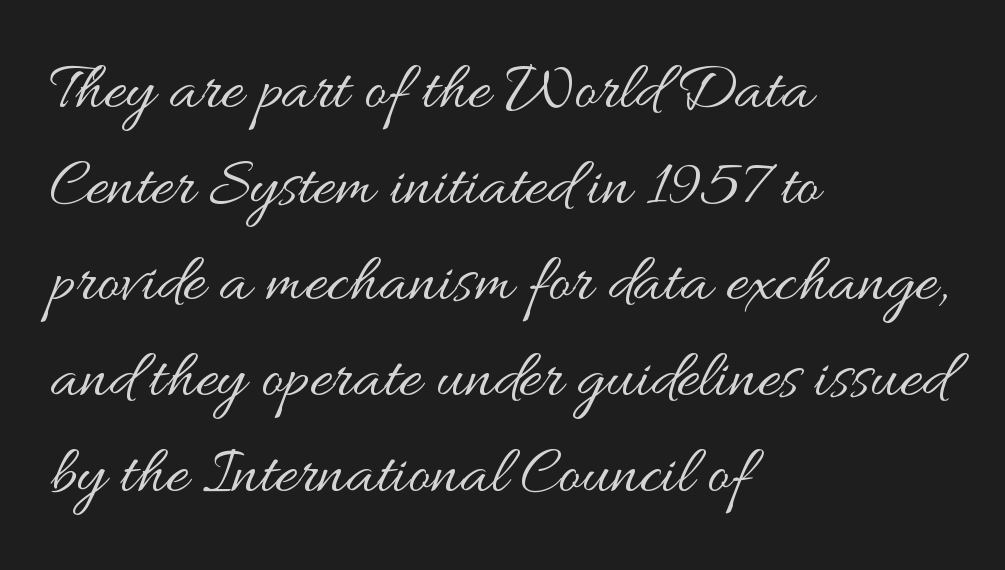
{"bold": "no", "weight": "regular", "width": "wide", "stroke_contrast": "medium", "x_height": "small", "monospaced": "no", "underline": "no", "align": "left", "line_spacing": "normal", "line_spacing_ratio": 1.41, "letter_spacing": "normal", "letter_spacing_em": 0.0, "glyph_px": 68}
